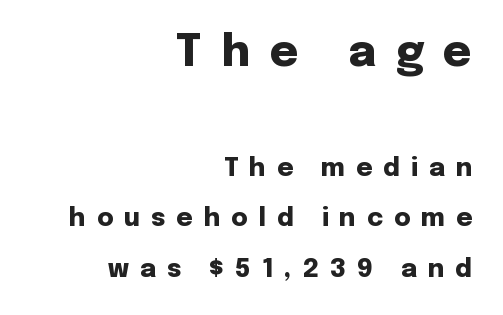
The image shows 44 px heavy sans-serif type, upright; set right-aligned, loose line spacing (2.03x), unusually wide letter spacing (+0.44 em), not underlined; the first (top) block is 1.76x larger; low stroke contrast and a medium x-height.
